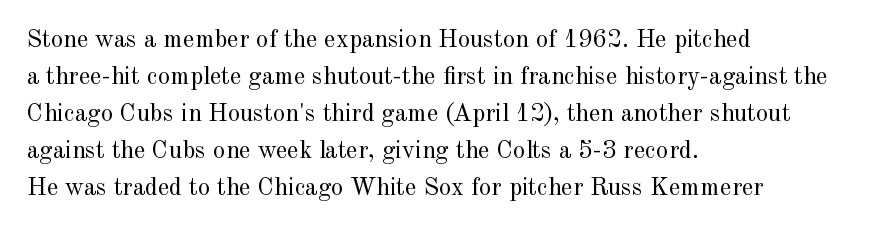
The image shows 25 px text type, upright; set left-aligned, normal line spacing (1.48x), normal letter spacing, not underlined.
